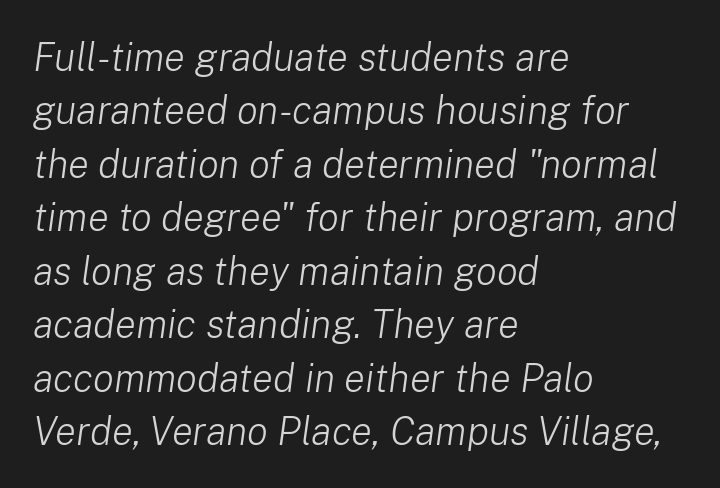
The image shows 39 px light type, italic (leaning right); set left-aligned, normal line spacing (1.37x), normal letter spacing, not underlined; low stroke contrast and a medium x-height.
